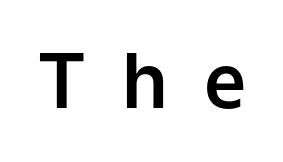
Q: Is the text italic (slanted)? A: No, it is upright.
Q: Is the typeface a serif or a sans-serif typeface? A: Sans-serif.
Q: Is the text underlined? A: No.
Q: Is the spacing between letters normal or unusually wide? A: Unusually wide.
Q: Width (condensed, normal, or wide)? A: Normal.
Q: Stroke contrast? A: Low.
Q: x-height? A: Medium.
Q: Monospaced? A: No.
